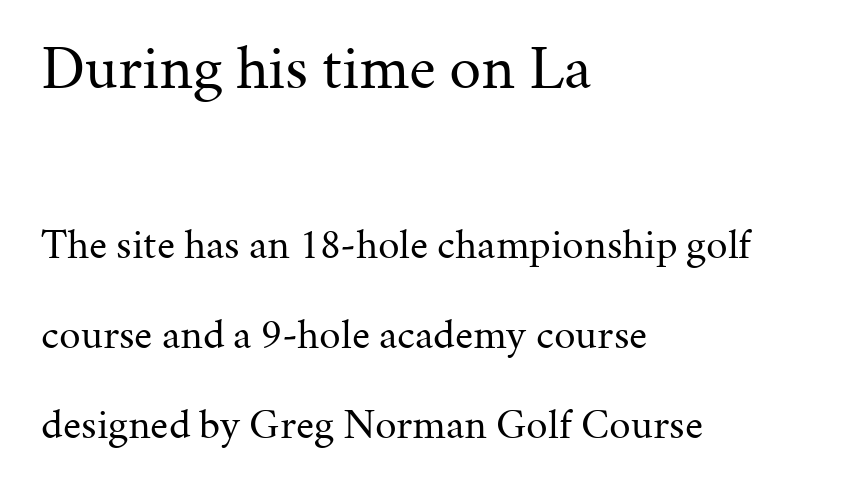
The image shows 64 px regular-weight serif type, upright; set left-aligned, loose line spacing (2.09x), normal letter spacing, not underlined; the first (top) block is 1.49x larger; medium stroke contrast and a medium x-height.
